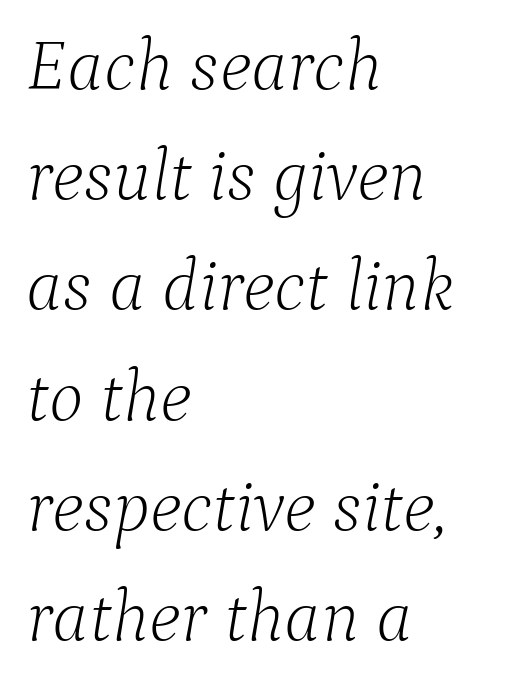
The image shows 73 px light serif type, italic (leaning right); set left-aligned, normal line spacing (1.51x), normal letter spacing, not underlined; low stroke contrast and a medium x-height.
